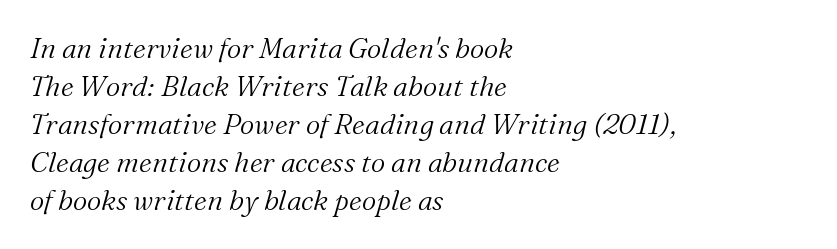
Q: Is the text bold? A: No.
Q: Is the text italic (slanted)? A: Yes, it leans right by about 16 degrees.
Q: Is the typeface a serif or a sans-serif typeface? A: Serif.
Q: Is the text underlined? A: No.
Q: How is the paragraph aligned? A: Left-aligned.
Q: Is the spacing between letters normal or unusually wide? A: Normal.
Q: Is the spacing between lines tight, normal or loose? A: Normal.
Q: Width (condensed, normal, or wide)? A: Normal.
Q: Stroke contrast? A: Medium.
Q: x-height? A: Medium.
Q: Monospaced? A: No.
